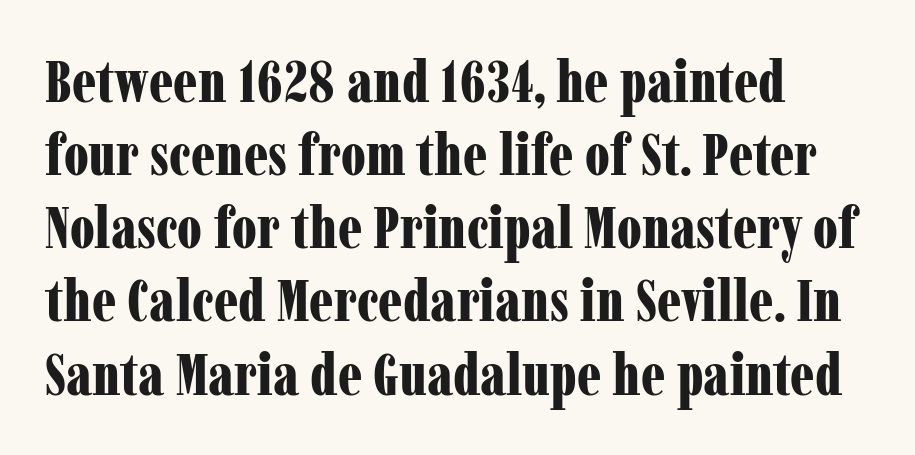
Q: Is the text bold? A: Yes.
Q: Is the text italic (slanted)? A: No, it is upright.
Q: Is the typeface a serif or a sans-serif typeface? A: Serif.
Q: Is the text underlined? A: No.
Q: How is the paragraph aligned? A: Left-aligned.
Q: Is the spacing between letters normal or unusually wide? A: Normal.
Q: Width (condensed, normal, or wide)? A: Condensed.
Q: Stroke contrast? A: Low.
Q: x-height? A: Medium.
Q: Monospaced? A: No.
